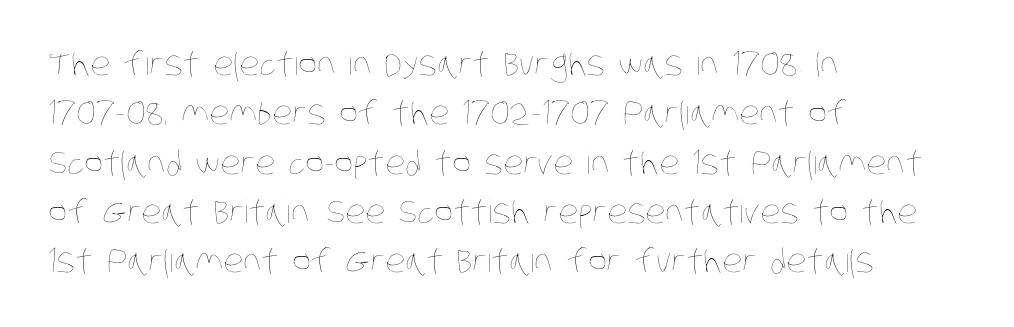
{"bold": "no", "weight": "thin", "width": "condensed", "stroke_contrast": "low", "x_height": "large", "monospaced": "no", "underline": "no", "align": "left", "line_spacing": "normal", "line_spacing_ratio": 1.54, "letter_spacing": "normal", "letter_spacing_em": 0.0, "glyph_px": 32}
